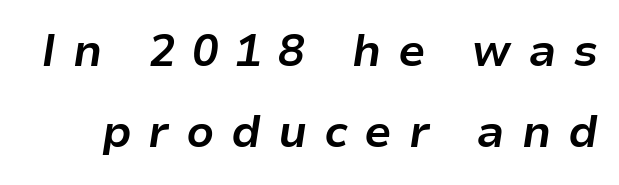
{"italic": "yes", "lean": "right", "slant_degrees": 9, "bold": "yes", "weight": "bold", "width": "normal", "stroke_contrast": "low", "x_height": "medium", "monospaced": "no", "underline": "no", "line_spacing_ratio": 1.85, "letter_spacing": "wide", "letter_spacing_em": 0.38, "glyph_px": 44}
